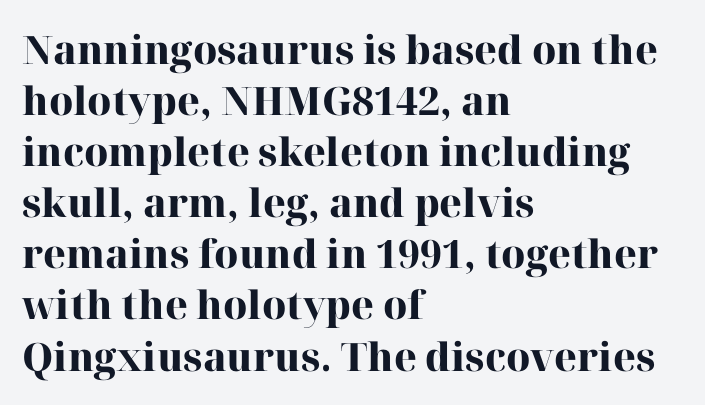
Q: Is the text bold? A: Yes.
Q: Is the text italic (slanted)? A: No, it is upright.
Q: Is the typeface a serif or a sans-serif typeface? A: Serif.
Q: Is the text underlined? A: No.
Q: How is the paragraph aligned? A: Left-aligned.
Q: Is the spacing between letters normal or unusually wide? A: Normal.
Q: Is the spacing between lines tight, normal or loose? A: Normal.
Q: Width (condensed, normal, or wide)? A: Normal.
Q: Stroke contrast? A: High.
Q: x-height? A: Medium.
Q: Monospaced? A: No.
